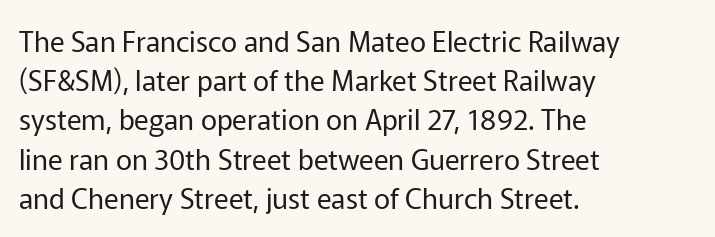
Vertically, the passage feels balanced, rows spaced as you'd expect. You can tell it's not italic because the verticals are truly vertical. This is sans-serif lettering, the kind often seen on screens and signage. Descenders are the only things crossing below the line.
